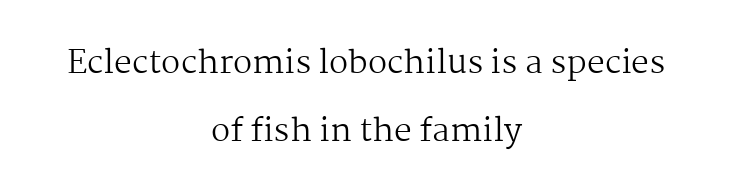
{"serif": "yes", "italic": "no", "bold": "no", "weight": "regular", "width": "normal", "stroke_contrast": "medium", "x_height": "medium", "monospaced": "no", "underline": "no", "align": "center", "line_spacing": "loose", "line_spacing_ratio": 2.11, "letter_spacing": "normal", "letter_spacing_em": 0.0, "glyph_px": 32}
